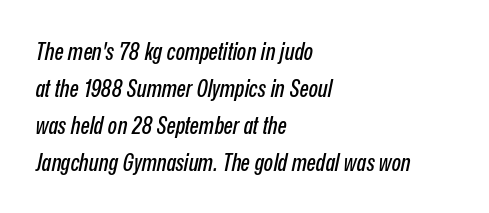
Q: Is the text italic (slanted)? A: Yes, it leans right by about 12 degrees.
Q: Is the text underlined? A: No.
Q: How is the paragraph aligned? A: Left-aligned.
Q: Is the spacing between letters normal or unusually wide? A: Normal.
Q: Is the spacing between lines tight, normal or loose? A: Normal.
